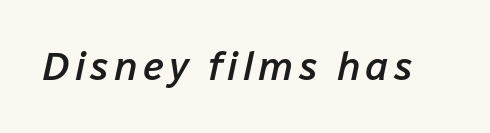
The image shows 40 px semibold type, italic (leaning right); set not underlined; low stroke contrast and a medium x-height.
